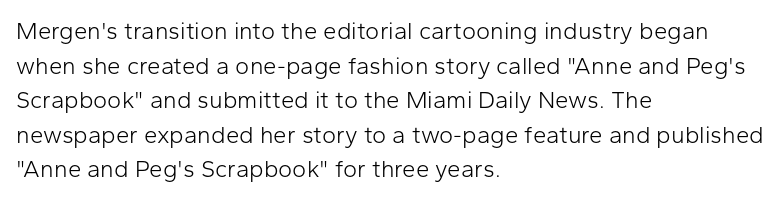
{"italic": "no", "bold": "no", "underline": "no", "align": "left", "line_spacing": "normal", "line_spacing_ratio": 1.44, "letter_spacing": "normal", "letter_spacing_em": 0.0, "glyph_px": 24}
